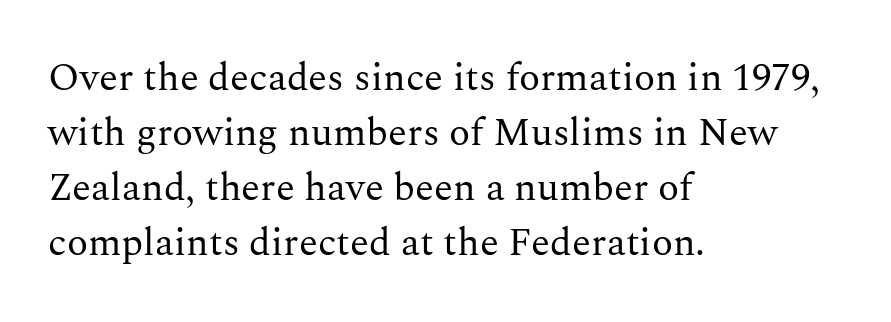
The image shows 39 px regular-weight serif type, upright; set left-aligned, normal line spacing (1.41x), normal letter spacing, not underlined; medium stroke contrast and a medium x-height.
